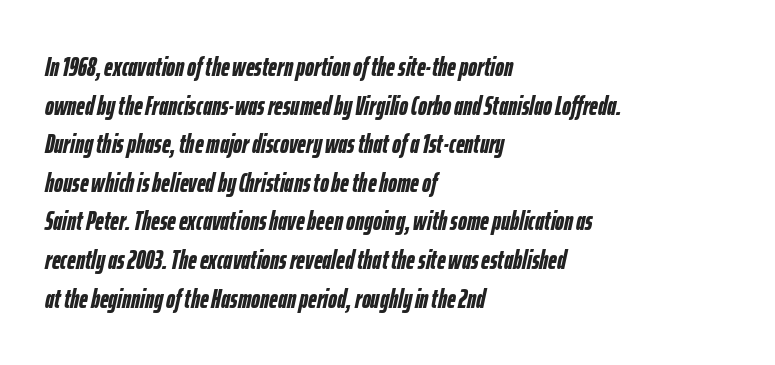
The image shows 27 px bold type, italic (leaning right); set left-aligned, normal line spacing (1.43x), normal letter spacing, not underlined.
